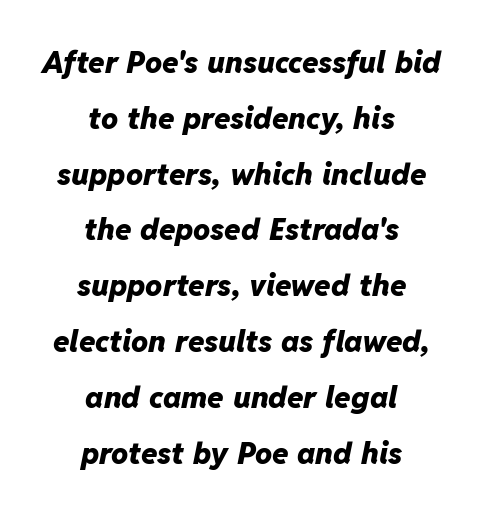
Q: Is the text bold? A: Yes.
Q: Is the text italic (slanted)? A: Yes, it leans right by about 11 degrees.
Q: Is the text underlined? A: No.
Q: How is the paragraph aligned? A: Centered.
Q: Is the spacing between letters normal or unusually wide? A: Normal.
Q: Width (condensed, normal, or wide)? A: Normal.
Q: Stroke contrast? A: Low.
Q: x-height? A: Medium.
Q: Monospaced? A: No.
